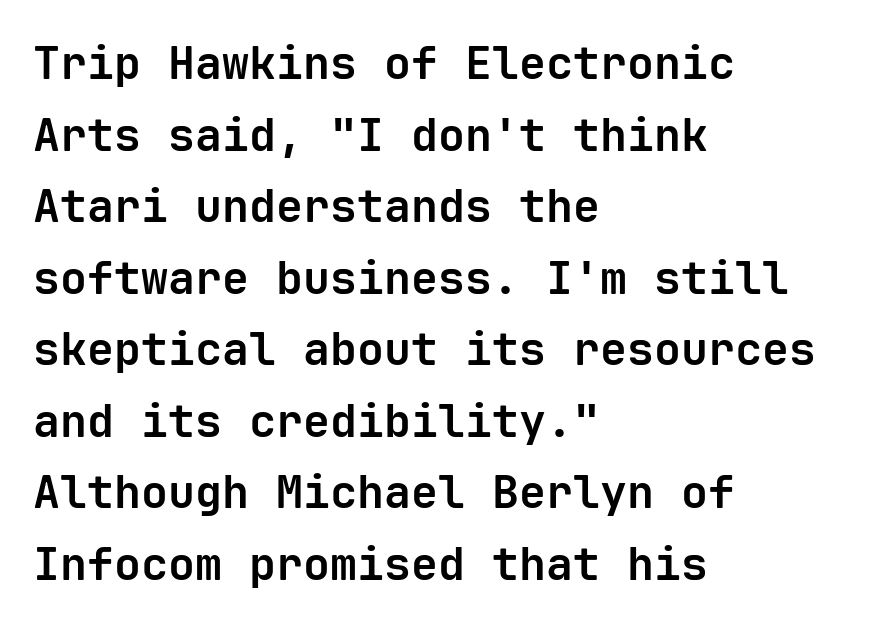
Q: Is the text bold? A: Yes.
Q: Is the text italic (slanted)? A: No, it is upright.
Q: Is the typeface a serif or a sans-serif typeface? A: Sans-serif.
Q: Is the text underlined? A: No.
Q: How is the paragraph aligned? A: Left-aligned.
Q: Is the spacing between letters normal or unusually wide? A: Normal.
Q: Is the spacing between lines tight, normal or loose? A: Normal.
Q: Width (condensed, normal, or wide)? A: Normal.
Q: Stroke contrast? A: Low.
Q: x-height? A: Medium.
Q: Monospaced? A: Yes.
